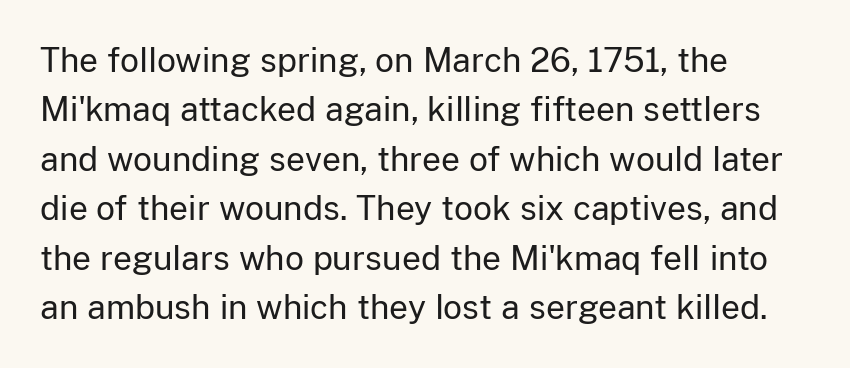
The image shows 33 px regular-weight sans-serif type, upright; set left-aligned, normal line spacing (1.5x), normal letter spacing, not underlined; low stroke contrast and a medium x-height.
